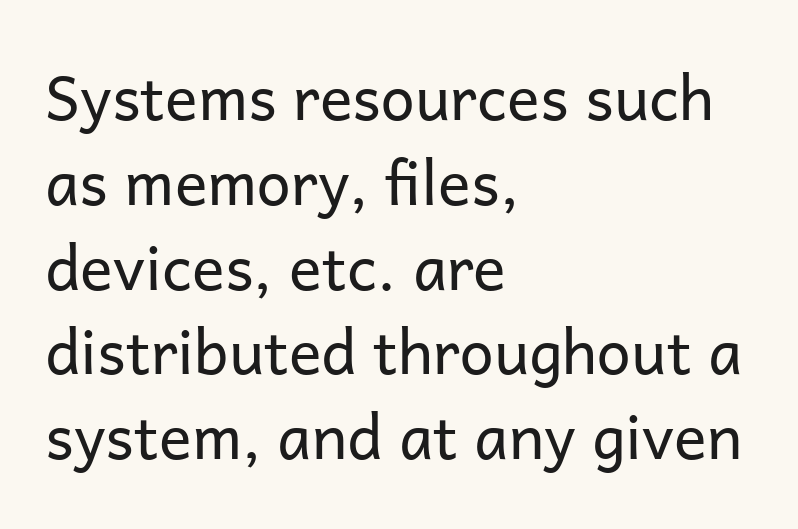
{"serif": "no", "italic": "no", "bold": "no", "weight": "regular", "width": "normal", "stroke_contrast": "low", "x_height": "medium", "monospaced": "no", "underline": "no", "align": "left", "line_spacing": "normal", "line_spacing_ratio": 1.39, "letter_spacing": "normal", "letter_spacing_em": 0.0, "glyph_px": 61}
